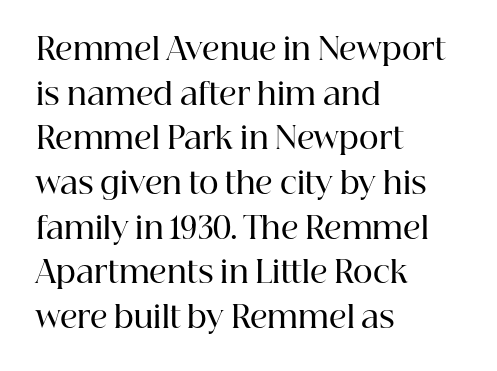
The image shows 30 px semibold serif type, upright; set left-aligned, normal line spacing (1.49x), normal letter spacing, not underlined; high stroke contrast and a medium x-height.
